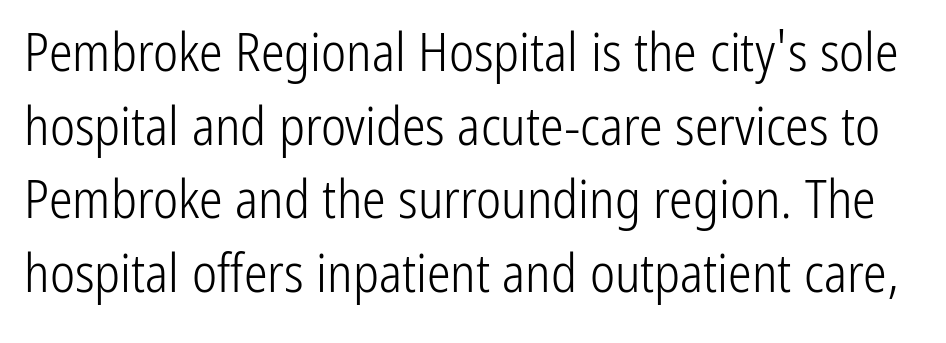
The image shows 53 px light, condensed sans-serif type, upright; set normal line spacing (1.39x), normal letter spacing, not underlined; low stroke contrast and a medium x-height.
